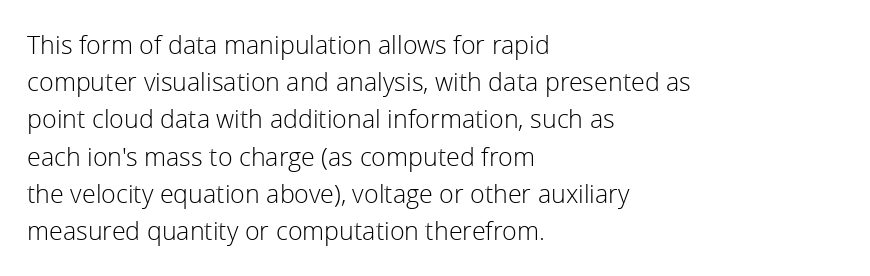
{"italic": "no", "bold": "no", "underline": "no", "align": "left", "line_spacing": "normal", "line_spacing_ratio": 1.49, "letter_spacing": "normal", "letter_spacing_em": 0.0, "glyph_px": 25}
